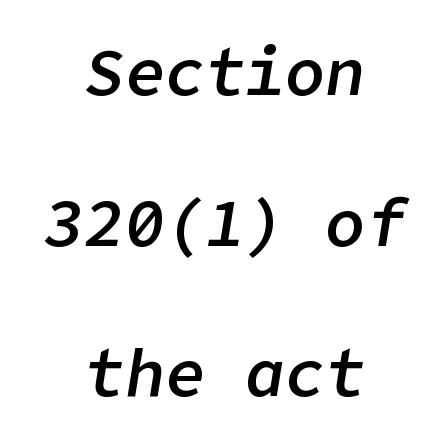
Q: Is the text bold? A: Semi-bold.
Q: Is the text italic (slanted)? A: Yes, it leans right by about 9 degrees.
Q: Is the text underlined? A: No.
Q: How is the paragraph aligned? A: Centered.
Q: Is the spacing between letters normal or unusually wide? A: Normal.
Q: Is the spacing between lines tight, normal or loose? A: Loose.
Q: Width (condensed, normal, or wide)? A: Normal.
Q: Stroke contrast? A: Low.
Q: x-height? A: Medium.
